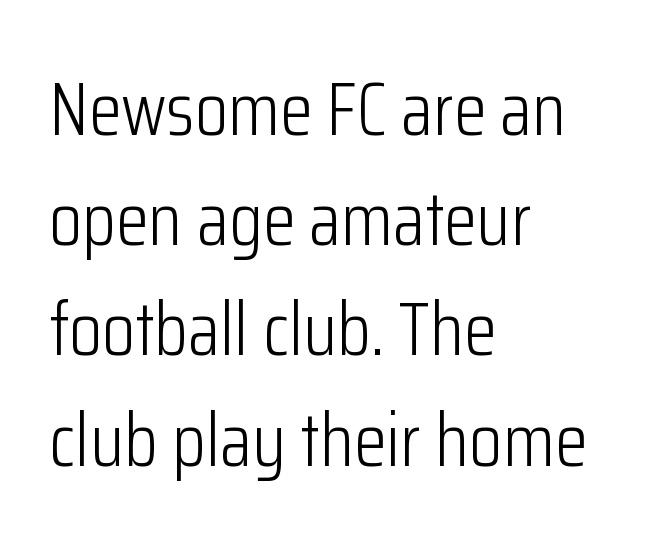
The image shows 75 px light, condensed sans-serif type, upright; set left-aligned, normal line spacing (1.47x), normal letter spacing, not underlined; low stroke contrast and a medium x-height.
